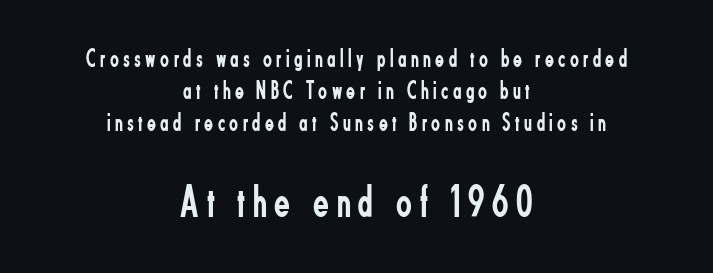
The image shows 46 px regular-weight, condensed sans-serif type, upright; set centered, line spacing 1.23x, not underlined; the second (bottom) block is 1.77x larger; low stroke contrast and a small x-height.
